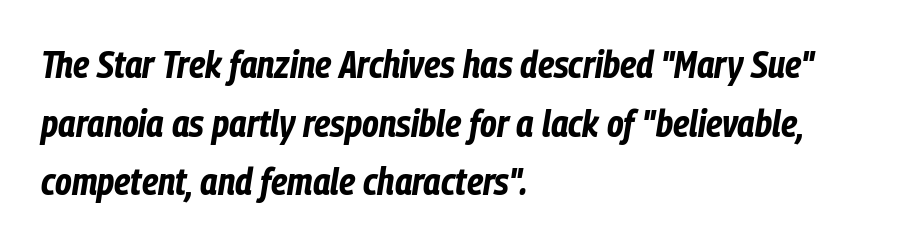
The leading is moderate, giving the passage an even texture. Each row of text sits above clean, open space. Slanted lettering throughout. Spacing verdict: proportional, widths tailored to each character. Layout note: lines flush left.
